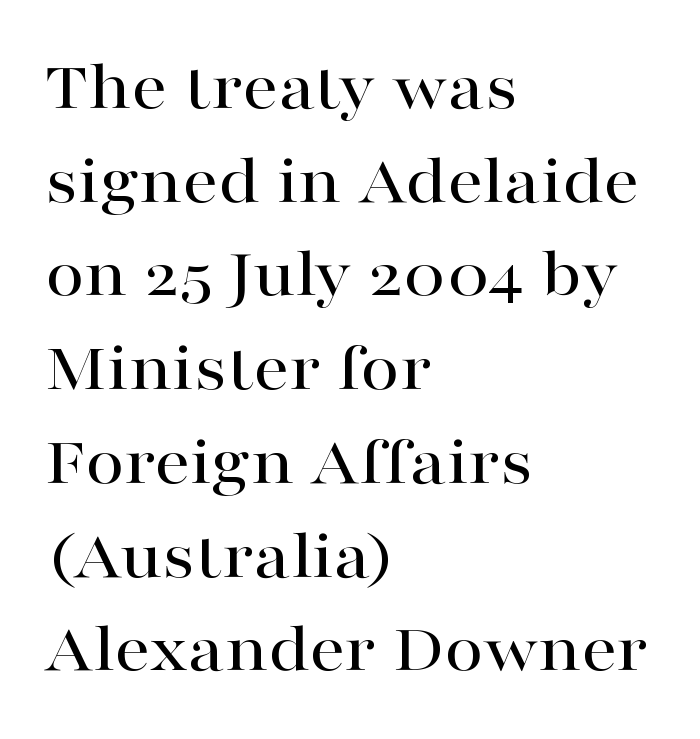
The image shows 71 px wide serif type, upright; set left-aligned, normal line spacing (1.32x), normal letter spacing, not underlined; high stroke contrast and a medium x-height.
